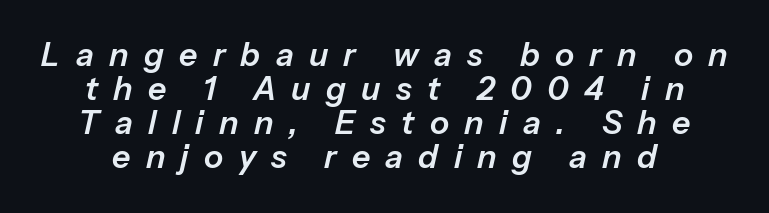
Only glyphs here, with clear space below each row. Inter-character spacing is expanded well beyond the font's built-in metrics. Looks like regular typesetting: each glyph gets only the width it needs. The passage shown stacks its lines with hardly any gap. The glyphs look as if they've been sheared to an angle.
